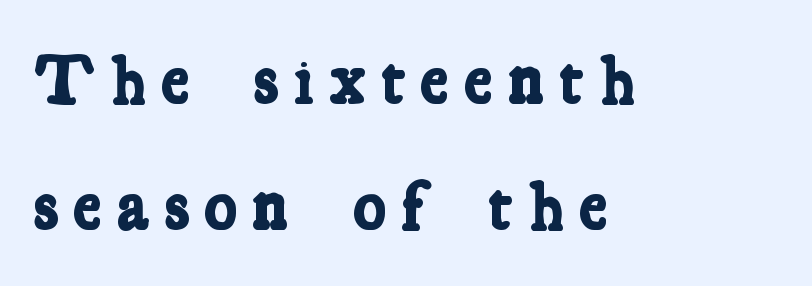
Its strokes are broad and dark, the hallmark of bold type. Think of a printed novel: that variable character pitch is what you see here. Font category for this specimen: serif. Descenders hang freely into open space.
